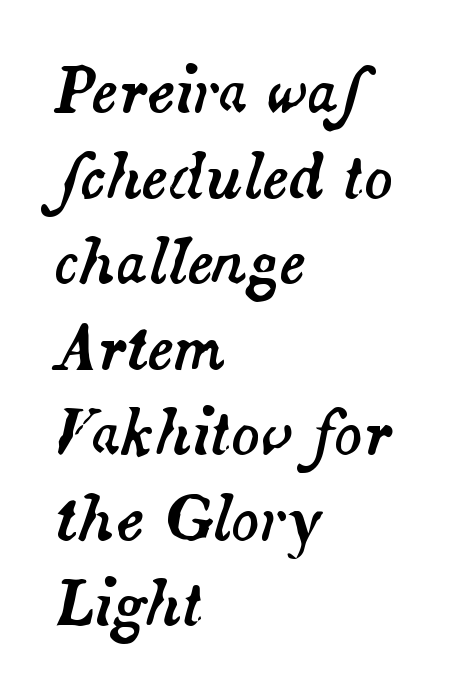
{"italic": "yes", "lean": "right", "slant_degrees": 14, "width": "normal", "stroke_contrast": "medium", "x_height": "small", "monospaced": "no", "underline": "no", "align": "left", "line_spacing": "normal", "line_spacing_ratio": 1.45, "letter_spacing": "normal", "letter_spacing_em": 0.0, "glyph_px": 59}
